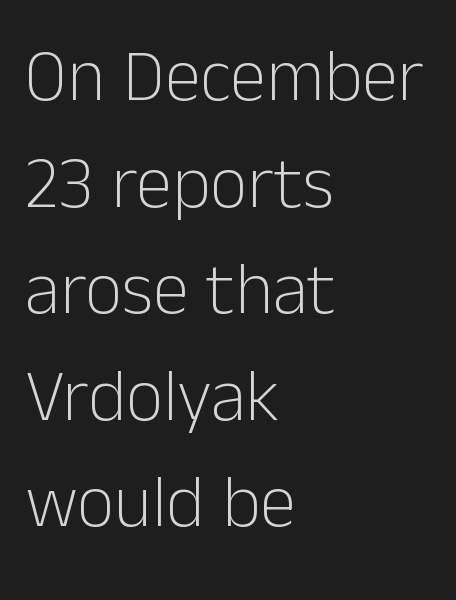
{"serif": "no", "italic": "no", "bold": "no", "weight": "light", "width": "normal", "stroke_contrast": "low", "x_height": "medium", "monospaced": "no", "underline": "no", "align": "left", "line_spacing": "normal", "line_spacing_ratio": 1.46, "letter_spacing": "normal", "letter_spacing_em": 0.0, "glyph_px": 73}
